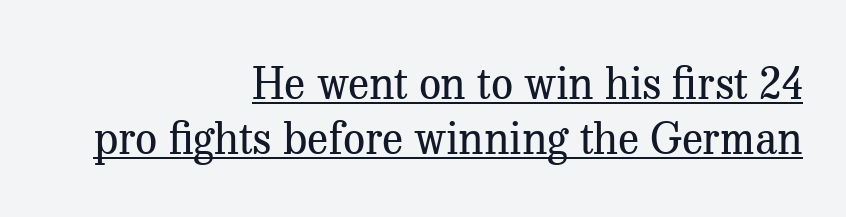
Q: Is the text bold? A: No.
Q: Is the text italic (slanted)? A: No, it is upright.
Q: Is the typeface a serif or a sans-serif typeface? A: Serif.
Q: Is the text underlined? A: Yes.
Q: How is the paragraph aligned? A: Right-aligned.
Q: Is the spacing between letters normal or unusually wide? A: Normal.
Q: Is the spacing between lines tight, normal or loose? A: Normal.
Q: Width (condensed, normal, or wide)? A: Normal.
Q: Stroke contrast? A: Medium.
Q: x-height? A: Medium.
Q: Monospaced? A: No.
